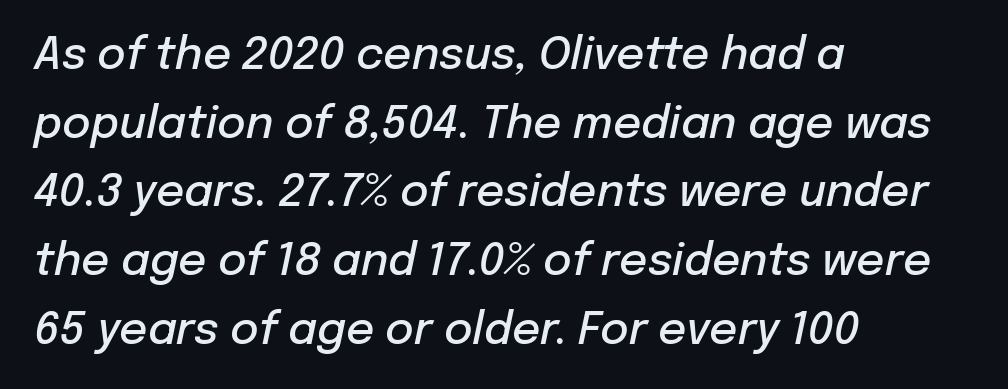
{"italic": "yes", "lean": "right", "slant_degrees": 12, "bold": "semi", "weight": "semibold", "width": "normal", "stroke_contrast": "low", "x_height": "medium", "monospaced": "no", "underline": "no", "align": "left", "line_spacing": "normal", "line_spacing_ratio": 1.56, "letter_spacing": "normal", "letter_spacing_em": 0.0, "glyph_px": 44}
